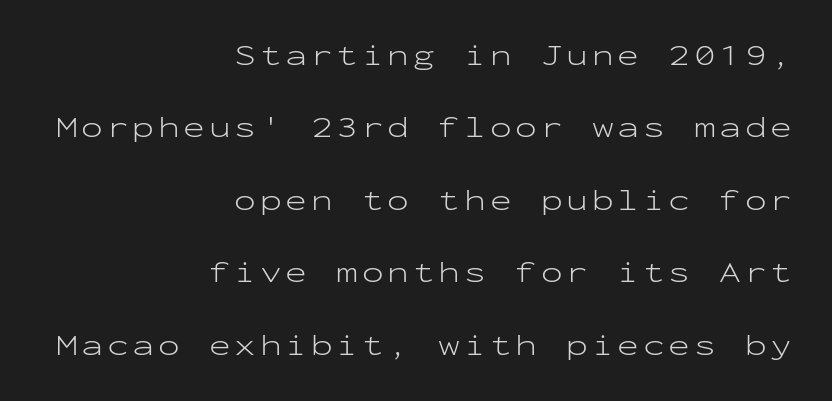
{"serif": "no", "italic": "no", "bold": "no", "weight": "light", "width": "wide", "stroke_contrast": "low", "x_height": "medium", "monospaced": "yes", "underline": "no", "align": "right", "line_spacing": "loose", "line_spacing_ratio": 2.5, "glyph_px": 29}
